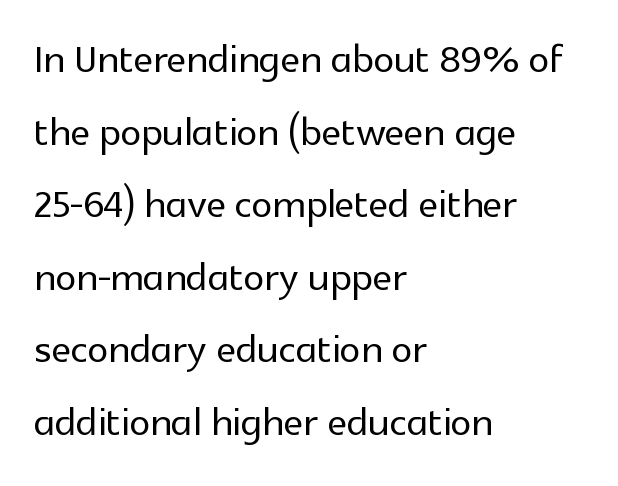
Q: Is the text italic (slanted)? A: No, it is upright.
Q: Is the typeface a serif or a sans-serif typeface? A: Sans-serif.
Q: Is the text underlined? A: No.
Q: How is the paragraph aligned? A: Left-aligned.
Q: Is the spacing between letters normal or unusually wide? A: Normal.
Q: Is the spacing between lines tight, normal or loose? A: Normal.
Q: Width (condensed, normal, or wide)? A: Normal.
Q: x-height? A: Medium.
Q: Monospaced? A: No.
